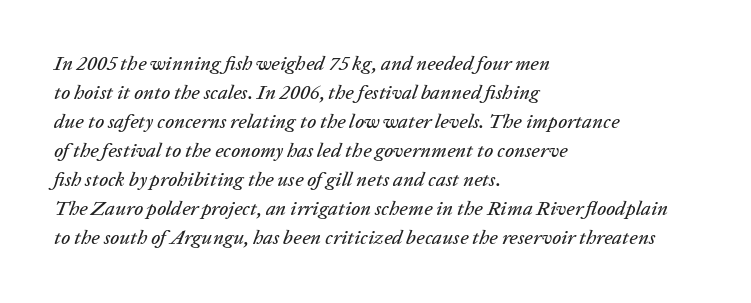
These lines were composed using italics. Successive baselines arrive at the customary interval. Line beginnings align vertically; line endings do not. The passage shown has conventional tracking throughout. Beneath every word, the page is bare.
